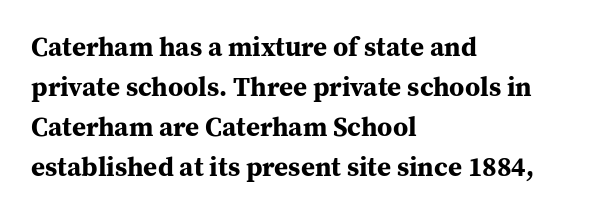
{"italic": "no", "bold": "yes", "underline": "no", "align": "left", "line_spacing": "normal", "line_spacing_ratio": 1.48, "letter_spacing": "normal", "letter_spacing_em": 0.0, "glyph_px": 27}
